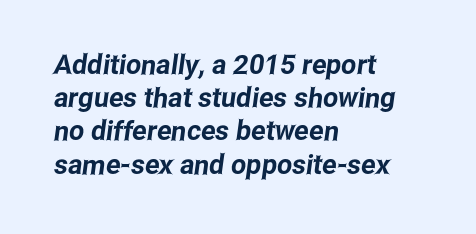
The face used here is rendered with its standard letterfit. Descender tails drop into unmarked territory. The setting favours the left margin, as ordinary paragraphs usually do.
